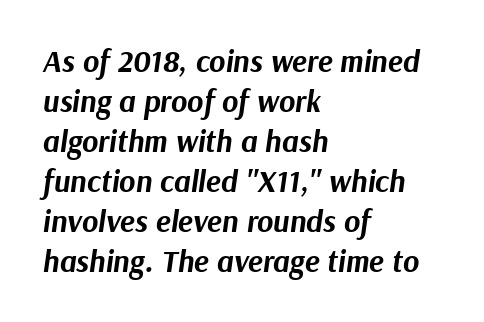
Q: Is the text bold? A: Yes.
Q: Is the text italic (slanted)? A: Yes, it leans right by about 9 degrees.
Q: Is the text underlined? A: No.
Q: How is the paragraph aligned? A: Left-aligned.
Q: Is the spacing between letters normal or unusually wide? A: Normal.
Q: Is the spacing between lines tight, normal or loose? A: Normal.
Q: Width (condensed, normal, or wide)? A: Normal.
Q: Stroke contrast? A: Medium.
Q: x-height? A: Medium.
Q: Monospaced? A: No.
